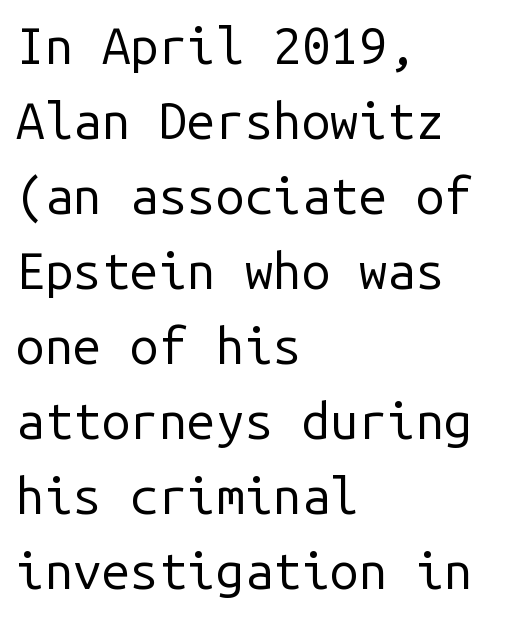
The image shows 51 px regular-weight sans-serif type, upright, monospaced; set left-aligned, normal line spacing (1.47x), normal letter spacing, not underlined; low stroke contrast and a medium x-height.
